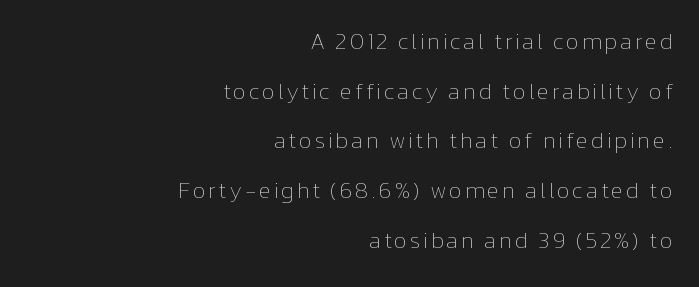
Q: Is the text bold? A: No.
Q: Is the text italic (slanted)? A: No, it is upright.
Q: Is the text underlined? A: No.
Q: How is the paragraph aligned? A: Right-aligned.
Q: Is the spacing between lines tight, normal or loose? A: Loose.
